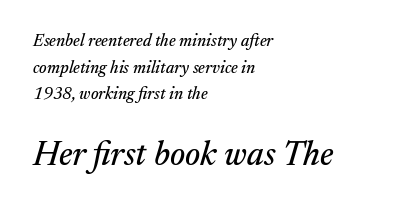
Q: Is the text italic (slanted)? A: Yes, it leans right by about 17 degrees.
Q: Is the typeface a serif or a sans-serif typeface? A: Serif.
Q: Is the text underlined? A: No.
Q: How is the paragraph aligned? A: Left-aligned.
Q: Is the spacing between letters normal or unusually wide? A: Normal.
Q: Is the spacing between lines tight, normal or loose? A: Normal.
Q: Which block of text is set in a larger size, the first (top) or the second (bottom)? A: The second (bottom) one.
Q: Width (condensed, normal, or wide)? A: Normal.
Q: Stroke contrast? A: Medium.
Q: x-height? A: Medium.
Q: Monospaced? A: No.
